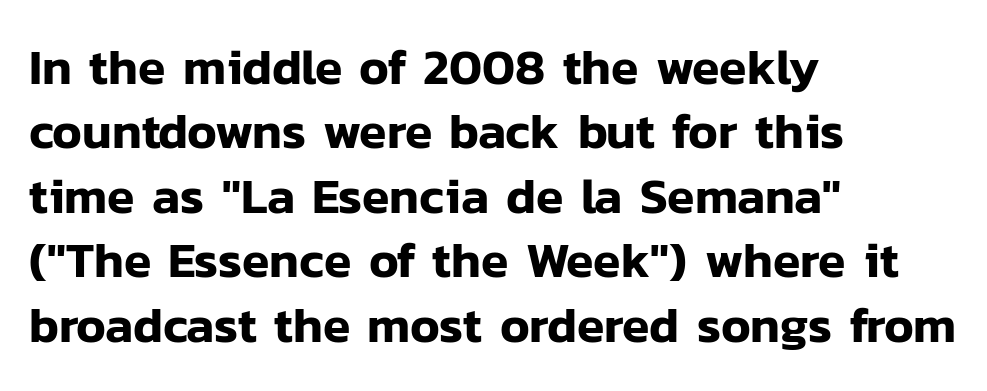
{"serif": "no", "italic": "no", "width": "normal", "stroke_contrast": "low", "x_height": "medium", "monospaced": "no", "underline": "no", "align": "left", "line_spacing": "normal", "line_spacing_ratio": 1.29, "letter_spacing": "normal", "letter_spacing_em": 0.0, "glyph_px": 50}
